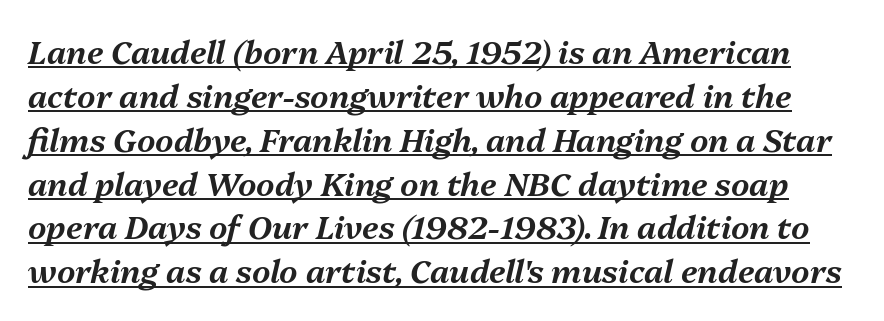
Descenders here cross a horizontal rule under the line. Think of a printed novel: that variable character pitch is what you see here. Nothing unusual about the tracking: characters are spaced as the font intends. The rendering applies a slant to the glyphs. Honestly, the row spacing looks completely unremarkable.
